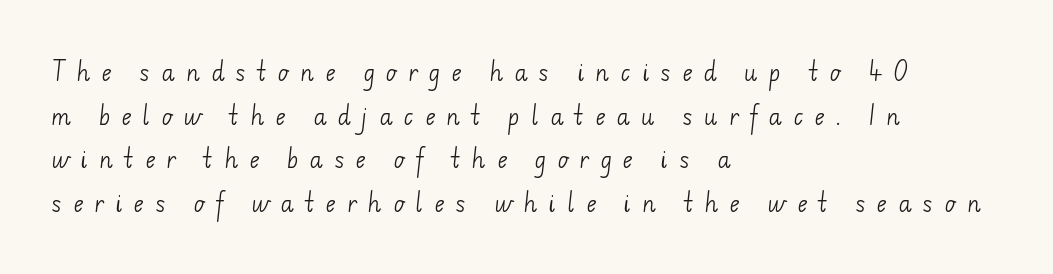
Q: Is the text bold? A: No.
Q: Is the text underlined? A: No.
Q: How is the paragraph aligned? A: Left-aligned.
Q: Is the spacing between letters normal or unusually wide? A: Unusually wide.
Q: Is the spacing between lines tight, normal or loose? A: Loose.
